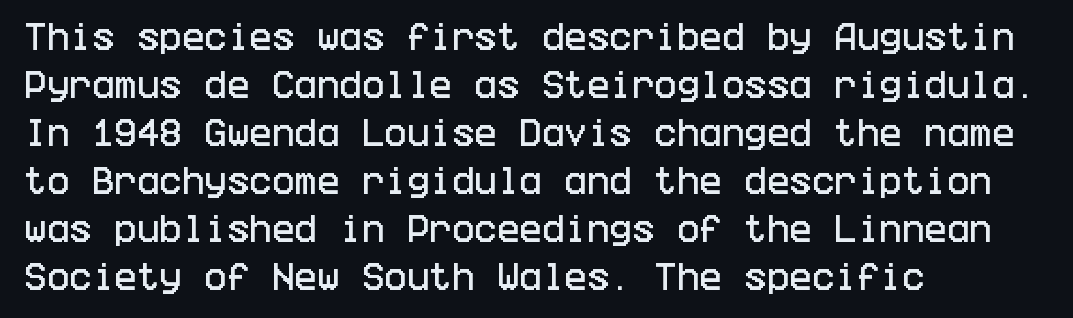
The image shows 30 px condensed sans-serif type, upright; set left-aligned, normal line spacing (1.6x), normal letter spacing, not underlined; low stroke contrast and a large x-height.
